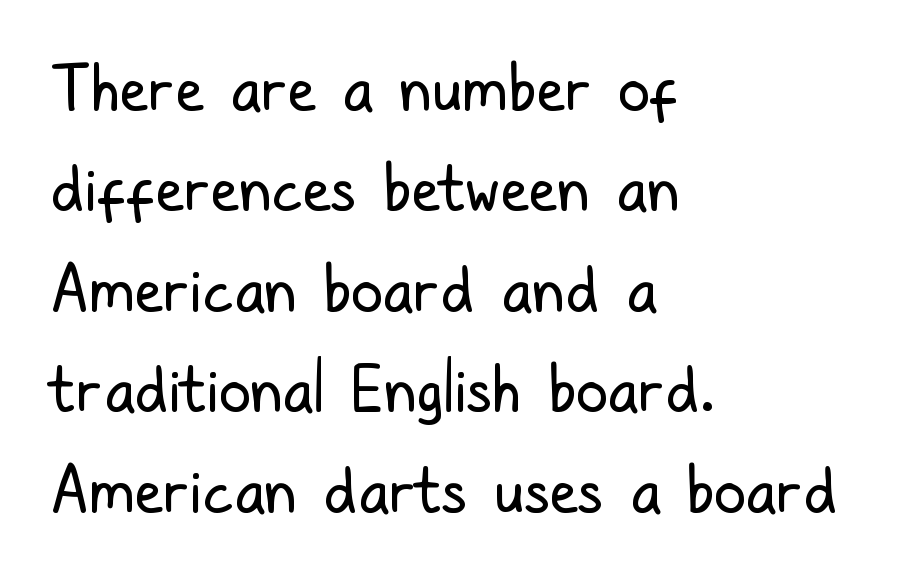
Q: Is the text bold? A: No.
Q: Is the text italic (slanted)? A: No, it is upright.
Q: Is the typeface a serif or a sans-serif typeface? A: Sans-serif.
Q: Is the text underlined? A: No.
Q: How is the paragraph aligned? A: Left-aligned.
Q: Is the spacing between letters normal or unusually wide? A: Normal.
Q: Is the spacing between lines tight, normal or loose? A: Normal.
Q: Width (condensed, normal, or wide)? A: Condensed.
Q: Stroke contrast? A: Low.
Q: x-height? A: Medium.
Q: Monospaced? A: No.
